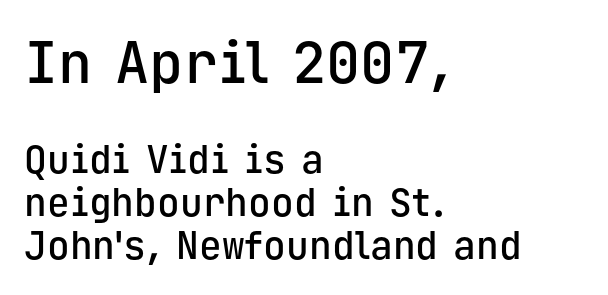
{"serif": "no", "italic": "no", "bold": "semi", "weight": "semibold", "width": "normal", "stroke_contrast": "low", "x_height": "medium", "monospaced": "yes", "underline": "no", "align": "left", "line_spacing": "tight", "line_spacing_ratio": 1.13, "letter_spacing": "normal", "letter_spacing_em": 0.0, "larger_block": "first", "size_ratio": 1.5, "glyph_px": 57}
